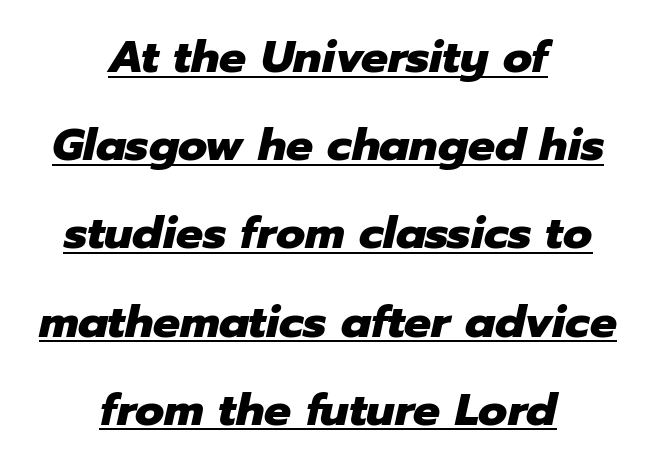
The image shows 45 px heavy type, italic (leaning right); set centered, loose line spacing (1.96x), normal letter spacing, underlined; low stroke contrast and a medium x-height.
